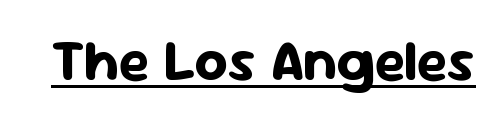
The image shows 58 px bold sans-serif type, upright; set normal letter spacing, underlined; low stroke contrast and a medium x-height.
